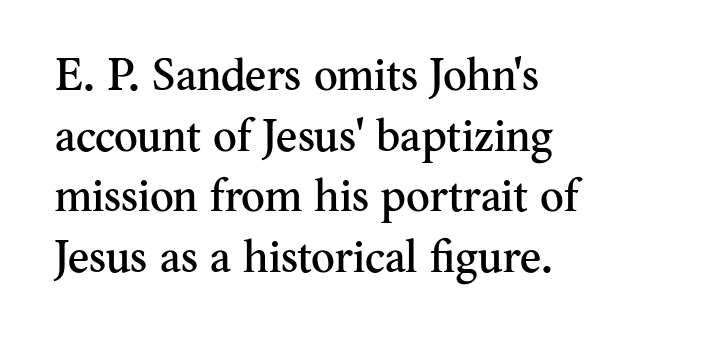
{"serif": "yes", "italic": "no", "width": "normal", "stroke_contrast": "medium", "x_height": "small", "monospaced": "no", "underline": "no", "align": "left", "line_spacing": "normal", "line_spacing_ratio": 1.35, "letter_spacing": "normal", "letter_spacing_em": 0.0, "glyph_px": 45}
